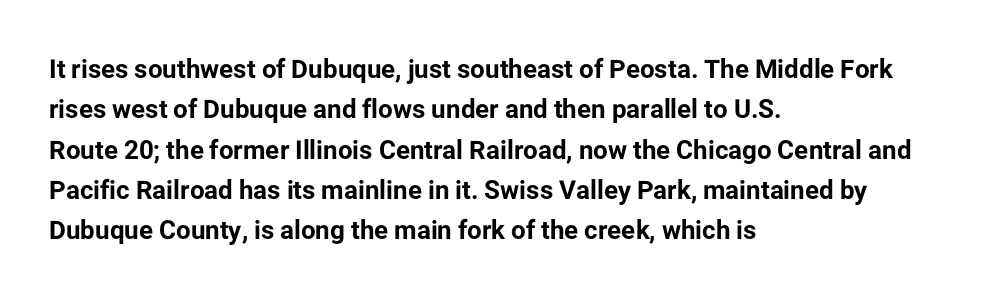
The image shows 26 px bold type, upright; set left-aligned, normal line spacing (1.55x), normal letter spacing, not underlined.
